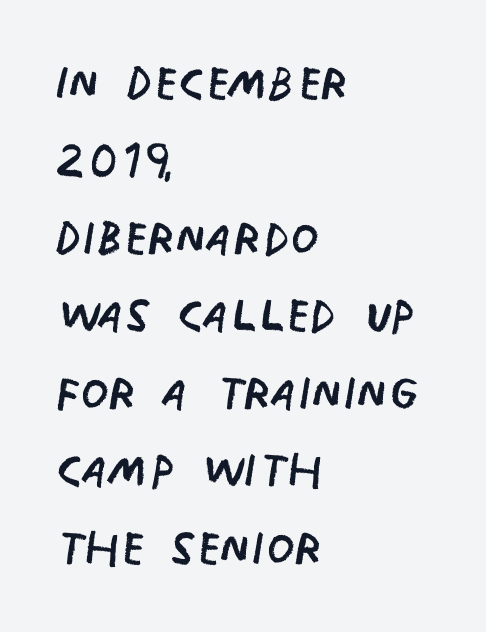
Q: Is the text bold? A: No.
Q: Is the typeface a serif or a sans-serif typeface? A: Sans-serif.
Q: Is the text underlined? A: No.
Q: How is the paragraph aligned? A: Left-aligned.
Q: Is the spacing between letters normal or unusually wide? A: Normal.
Q: Width (condensed, normal, or wide)? A: Condensed.
Q: Stroke contrast? A: Low.
Q: x-height? A: Large.
Q: Monospaced? A: No.
